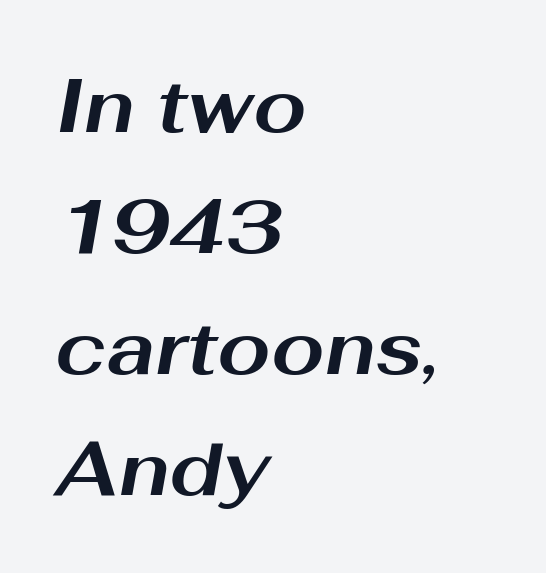
Q: Is the text bold? A: Yes.
Q: Is the text italic (slanted)? A: Yes, it leans right by about 10 degrees.
Q: Is the text underlined? A: No.
Q: How is the paragraph aligned? A: Left-aligned.
Q: Is the spacing between letters normal or unusually wide? A: Normal.
Q: Is the spacing between lines tight, normal or loose? A: Normal.
Q: Width (condensed, normal, or wide)? A: Wide.
Q: Stroke contrast? A: Medium.
Q: x-height? A: Medium.
Q: Monospaced? A: No.
